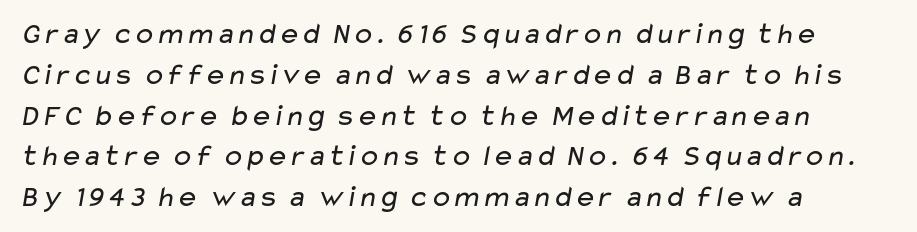
Vertically, the passage feels balanced, rows spaced as you'd expect. The font sits on the lighter half of the weight spectrum, regular included. A student would call this left alignment; a typographer would say flush left, rag right. The font family rendered here belongs to the sans-serif group. Do the characters align in a grid? No, the font is proportional. Honestly, there is no underline to notice here at all.
